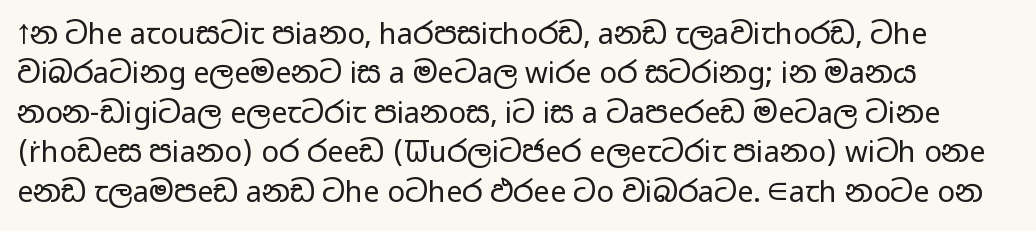
Q: Is the text bold? A: No.
Q: Is the text italic (slanted)? A: No, it is upright.
Q: Is the typeface a serif or a sans-serif typeface? A: Sans-serif.
Q: Is the text underlined? A: No.
Q: How is the paragraph aligned? A: Left-aligned.
Q: Is the spacing between letters normal or unusually wide? A: Normal.
Q: Is the spacing between lines tight, normal or loose? A: Normal.
Q: Width (condensed, normal, or wide)? A: Wide.
Q: Stroke contrast? A: Low.
Q: x-height? A: Medium.
Q: Monospaced? A: No.
